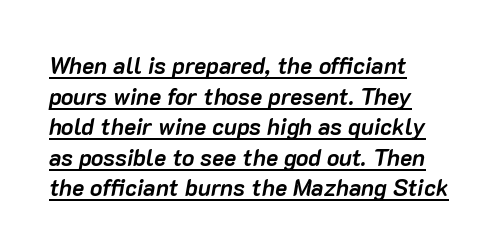
Tracking value appears to be zero — textbook default spacing. Each new line begins a customary step beneath the previous one. Reading down the block, your eye returns to a fixed left position each line. The passage shown is underscored from start to finish.
